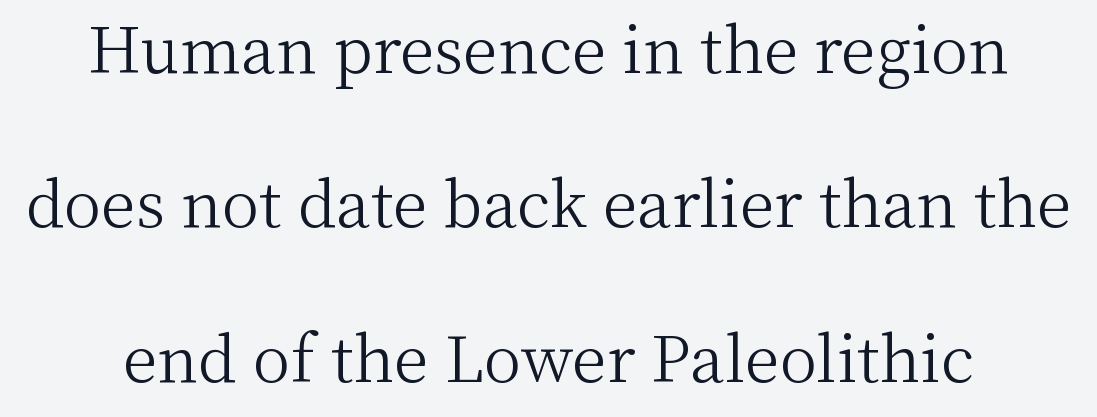
Q: Is the text bold? A: No.
Q: Is the text italic (slanted)? A: No, it is upright.
Q: Is the typeface a serif or a sans-serif typeface? A: Serif.
Q: Is the text underlined? A: No.
Q: Is the spacing between letters normal or unusually wide? A: Normal.
Q: Is the spacing between lines tight, normal or loose? A: Loose.
Q: Width (condensed, normal, or wide)? A: Normal.
Q: Stroke contrast? A: Medium.
Q: x-height? A: Medium.
Q: Monospaced? A: No.
